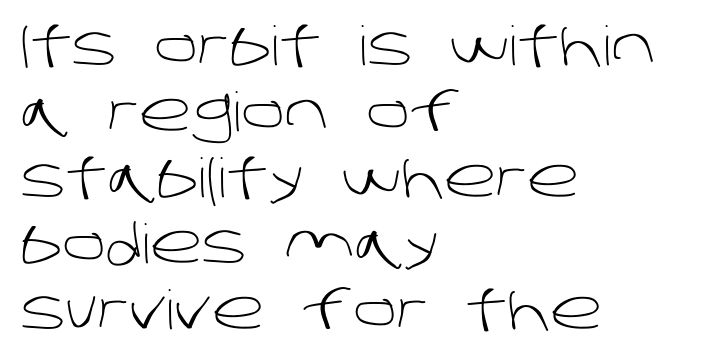
{"serif": "no", "bold": "no", "weight": "light", "width": "normal", "stroke_contrast": "low", "x_height": "large", "monospaced": "no", "underline": "no", "align": "left", "line_spacing_ratio": 1.22, "letter_spacing": "normal", "letter_spacing_em": 0.0, "glyph_px": 54}
